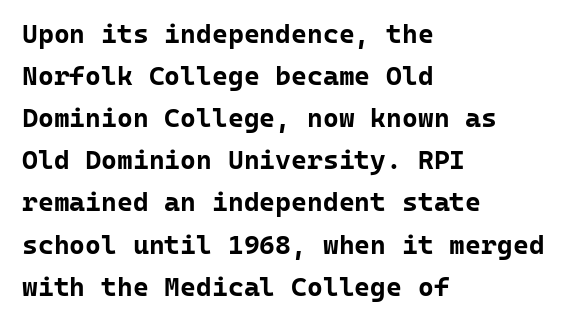
The image shows 27 px bold type, upright; set left-aligned, normal line spacing (1.56x), normal letter spacing, not underlined.
